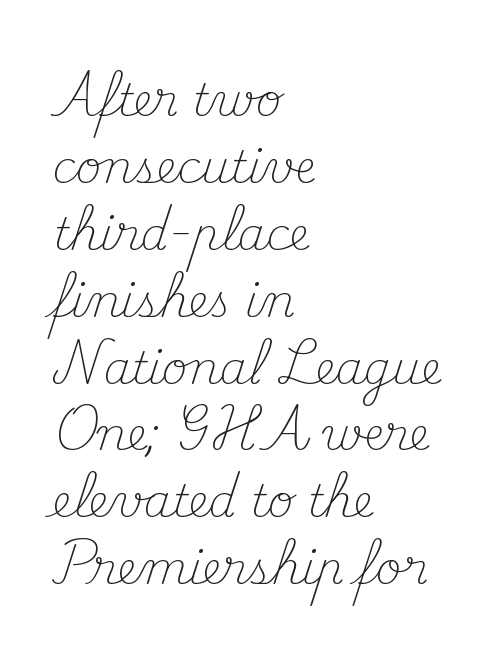
Character widths vary here, with narrow letters taking less room than wide ones. Vertical spacing — default. Honestly, there is no underline to notice here at all. Standard letterfit; no display-style spreading of the glyphs.
